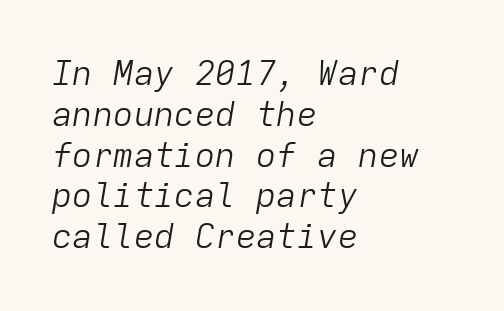
The image shows 34 px light type, italic (leaning right), monospaced; set left-aligned, line spacing 1.2x, normal letter spacing, not underlined; low stroke contrast and a medium x-height.
